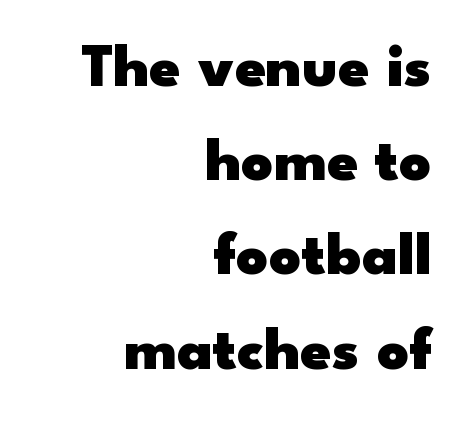
{"serif": "no", "italic": "no", "bold": "yes", "weight": "heavy", "width": "wide", "stroke_contrast": "low", "x_height": "small", "monospaced": "no", "underline": "no", "align": "right", "line_spacing": "normal", "line_spacing_ratio": 1.52, "letter_spacing": "normal", "letter_spacing_em": 0.0, "glyph_px": 62}
